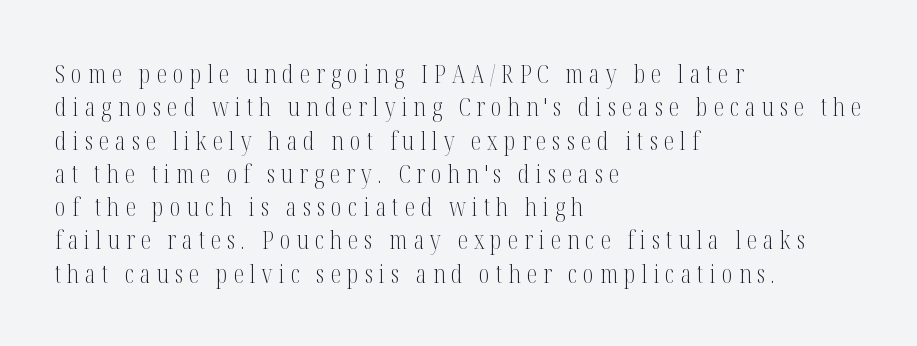
{"italic": "no", "bold": "no", "underline": "no", "align": "left", "line_spacing": "normal", "line_spacing_ratio": 1.28, "letter_spacing": "wide", "letter_spacing_em": 0.23, "glyph_px": 26}
